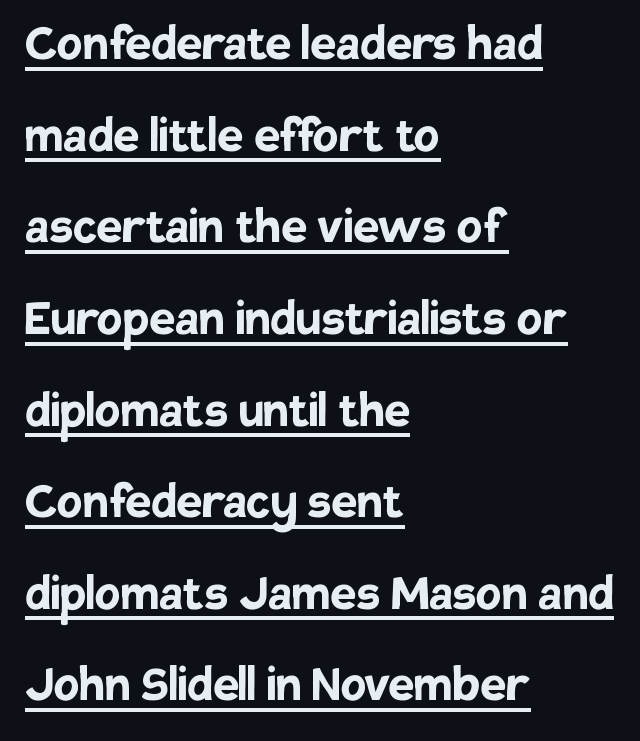
Quick note: not italic, upright. If you drew a ruler down the left edge, every line would touch it. Is this a sans? Yes — the strokes have no serifs. Honestly, the row spacing looks completely unremarkable. Compared with an ordinary text face, these strokes are far heavier — a full bold. The passage shown is typed in a proportional face where columns would drift.
